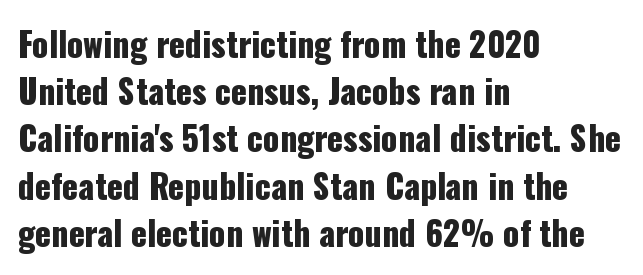
The image shows 33 px condensed sans-serif type, upright; set left-aligned, normal line spacing (1.43x), normal letter spacing, not underlined; low stroke contrast and a medium x-height.
